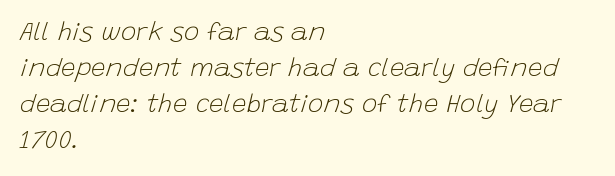
All the whitespace from short lines collects on the right. This sample uses plain, unmodified letter spacing. Summary of vertical rhythm: regular, with standard interline spacing. Unbolded letterforms with no extra heft.
